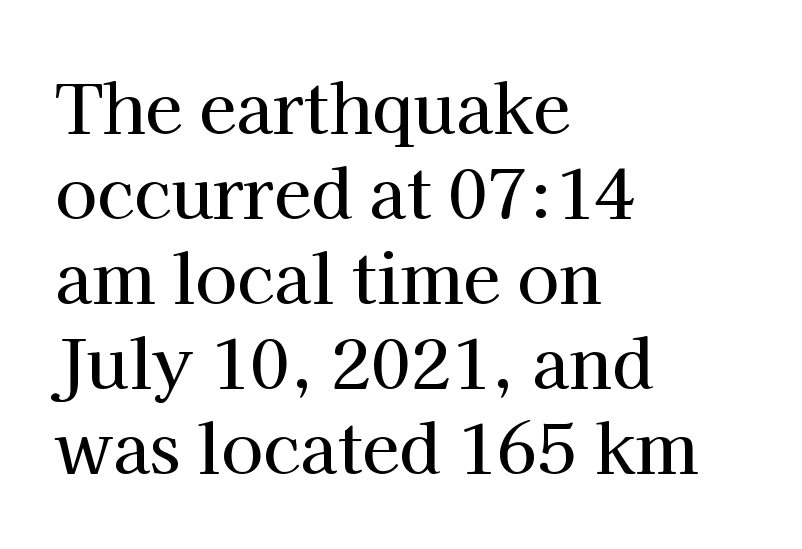
Stroke terminals: seriffed. How would I describe the line gaps? Plain and ordinary. Words float on clear page, feet unadorned. Notice how the passage keeps a crisp vertical edge on the left only.
